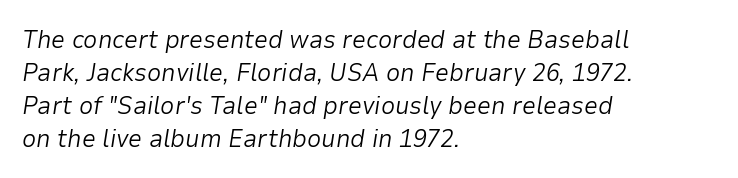
{"italic": "yes", "lean": "right", "slant_degrees": 9, "bold": "no", "underline": "no", "align": "left", "line_spacing": "normal", "line_spacing_ratio": 1.32, "letter_spacing": "normal", "letter_spacing_em": 0.0, "glyph_px": 25}
